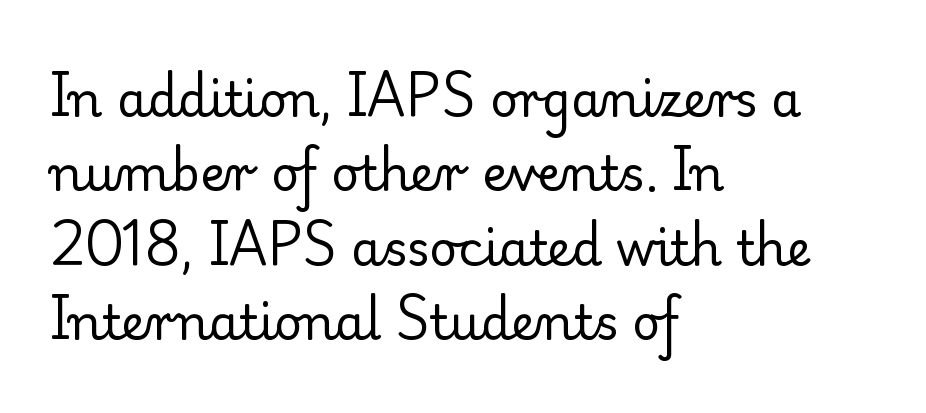
Q: Is the text bold? A: No.
Q: Is the text italic (slanted)? A: No, it is upright.
Q: Is the typeface a serif or a sans-serif typeface? A: Serif.
Q: Is the text underlined? A: No.
Q: How is the paragraph aligned? A: Left-aligned.
Q: Is the spacing between letters normal or unusually wide? A: Normal.
Q: Is the spacing between lines tight, normal or loose? A: Normal.
Q: Width (condensed, normal, or wide)? A: Normal.
Q: Stroke contrast? A: Low.
Q: x-height? A: Small.
Q: Monospaced? A: No.
